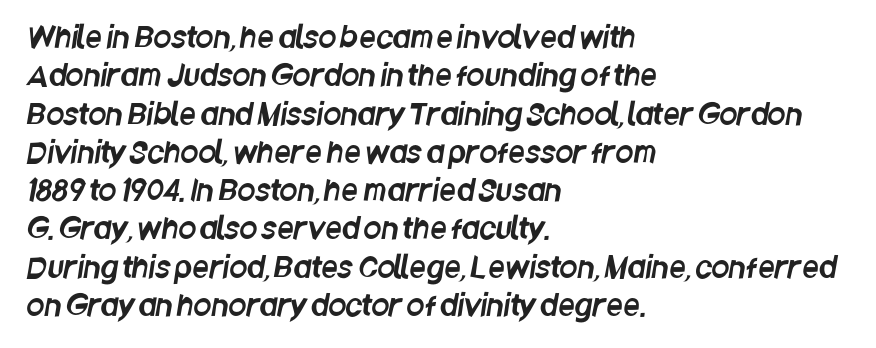
Serifs: no, the terminals of the letterforms are clean. The baseline area is clear. Reading down the column, the eye jumps a familiar distance to each next line. Students, note that the glyphs here touch the page at normal intervals. These lines are rendered in a variable-pitch font.
